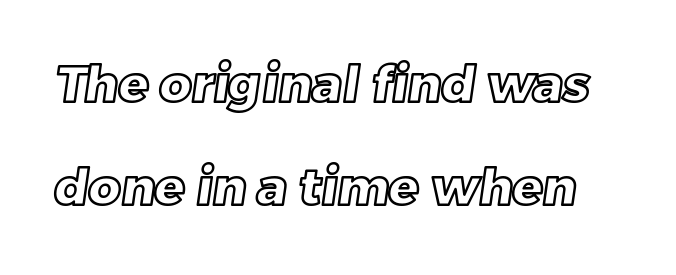
A typesetter would call this proportional, since set widths differ per character. A clean baseline with only descenders dipping below it. Does extra space separate the letters? No, they use regular spacing. Regarding leading, the lines here are spaced well apart.
